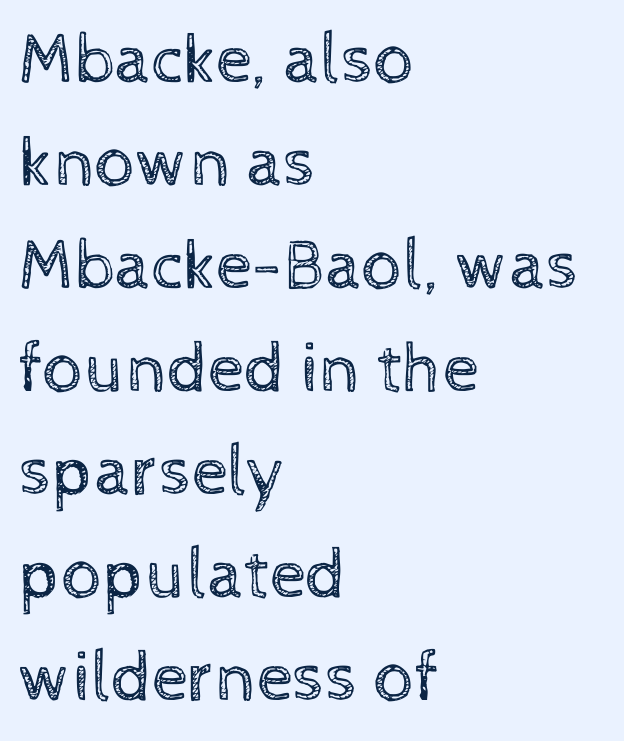
A typesetter would mark this as roman, not italic. Counters stay open thanks to moderate or lighter strokes. The gap between lines stays unmarked. Left-aligned paragraph, ragged on the right. This sample keeps an unexceptional amount of space between lines. The letters advance in unequal steps, a hallmark of proportional type.
